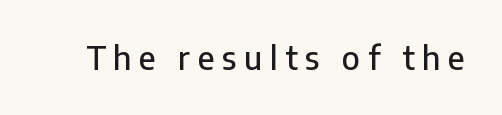
Display-style spreading of the glyphs; the letterfit is very open. No italicization has been applied; the sample stays upright. Words float on clear page, feet unadorned. This sample has the flowing, uneven cadence of proportional lettering.
